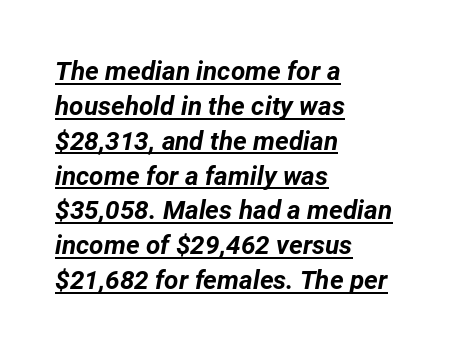
Q: Is the text bold? A: Yes.
Q: Is the text italic (slanted)? A: Yes, it leans right by about 12 degrees.
Q: Is the text underlined? A: Yes.
Q: How is the paragraph aligned? A: Left-aligned.
Q: Is the spacing between letters normal or unusually wide? A: Normal.
Q: Is the spacing between lines tight, normal or loose? A: Normal.
